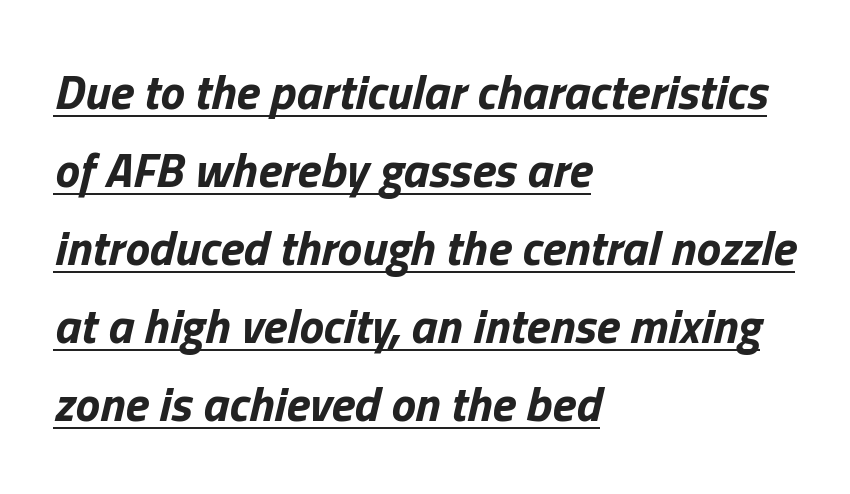
The letters are slanted; this is an italic face. A student would call this left alignment; a typographer would say flush left, rag right. Line spacing here is normal. What stands out about the letter spacing? Nothing — it is the standard amount. Is there an underline? Yes — a line sits under the letters. You'd pick this weight for a headline — it's a proper bold.
